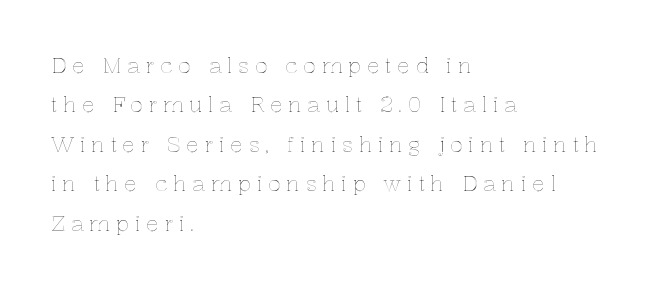
The image shows 21 px text type, upright; set left-aligned, line spacing 1.88x, unusually wide letter spacing (+0.27 em), not underlined.
